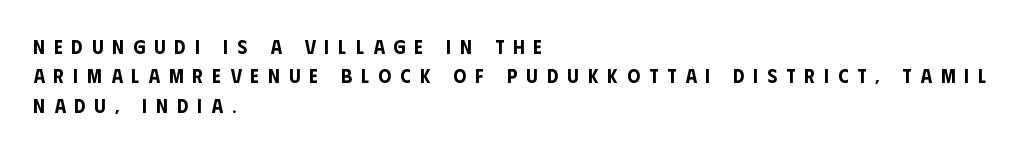
The image shows 20 px text type, upright; set left-aligned, normal line spacing (1.47x), unusually wide letter spacing (+0.46 em), not underlined.
